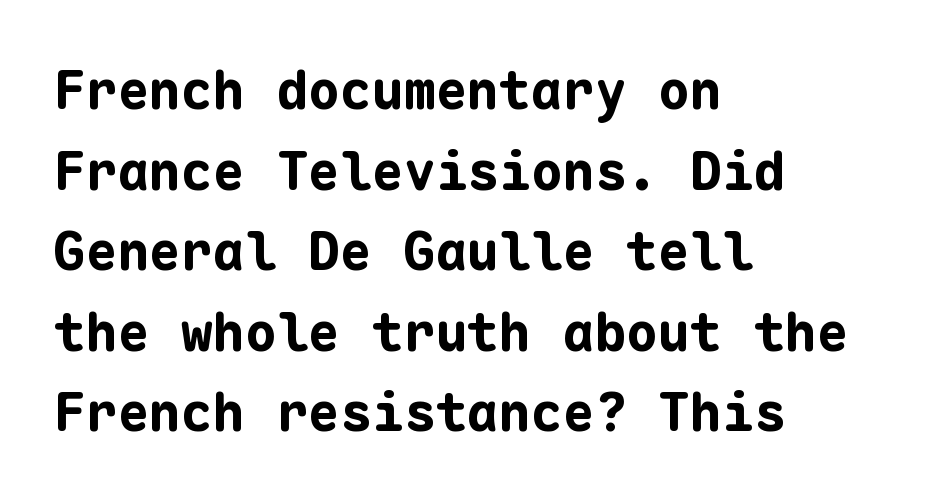
{"serif": "no", "italic": "no", "bold": "yes", "weight": "bold", "width": "normal", "stroke_contrast": "low", "x_height": "medium", "monospaced": "yes", "underline": "no", "align": "left", "line_spacing": "normal", "line_spacing_ratio": 1.52, "letter_spacing": "normal", "letter_spacing_em": 0.0, "glyph_px": 53}
